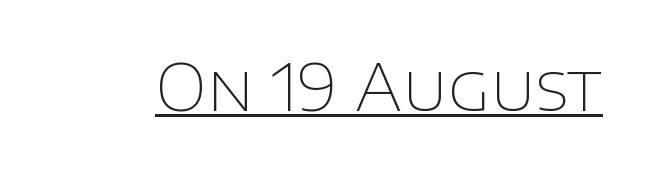
Q: Is the text bold? A: No.
Q: Is the text italic (slanted)? A: No, it is upright.
Q: Is the typeface a serif or a sans-serif typeface? A: Sans-serif.
Q: Is the text underlined? A: Yes.
Q: Is the spacing between letters normal or unusually wide? A: Normal.
Q: Width (condensed, normal, or wide)? A: Normal.
Q: Stroke contrast? A: Low.
Q: x-height? A: Large.
Q: Monospaced? A: No.
